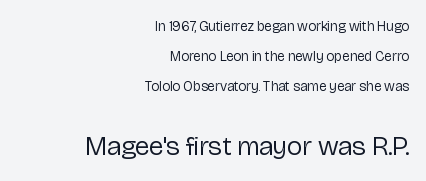
Q: Is the text bold? A: No.
Q: Is the text italic (slanted)? A: No, it is upright.
Q: Is the text underlined? A: No.
Q: How is the paragraph aligned? A: Right-aligned.
Q: Is the spacing between letters normal or unusually wide? A: Normal.
Q: Is the spacing between lines tight, normal or loose? A: Loose.
Q: Which block of text is set in a larger size, the first (top) or the second (bottom)? A: The second (bottom) one.
